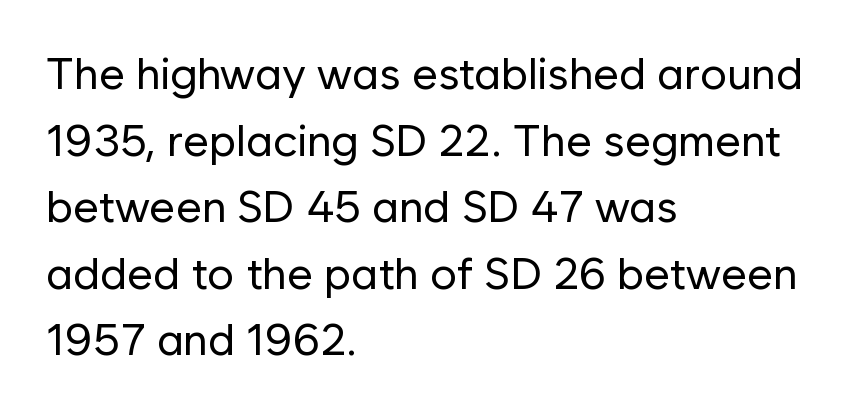
These lines are rendered in a variable-pitch font. No feet cap the strokes, marking this as sans-serif type. Is the type heavy? It reads as light-to-regular instead. Posture: upright roman.
